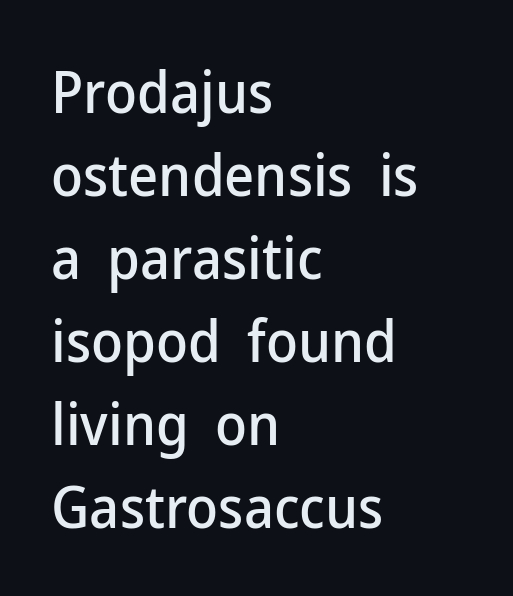
Q: Is the text italic (slanted)? A: No, it is upright.
Q: Is the typeface a serif or a sans-serif typeface? A: Sans-serif.
Q: Is the text underlined? A: No.
Q: How is the paragraph aligned? A: Left-aligned.
Q: Is the spacing between letters normal or unusually wide? A: Normal.
Q: Is the spacing between lines tight, normal or loose? A: Normal.
Q: Width (condensed, normal, or wide)? A: Normal.
Q: Stroke contrast? A: Low.
Q: x-height? A: Medium.
Q: Monospaced? A: No.
